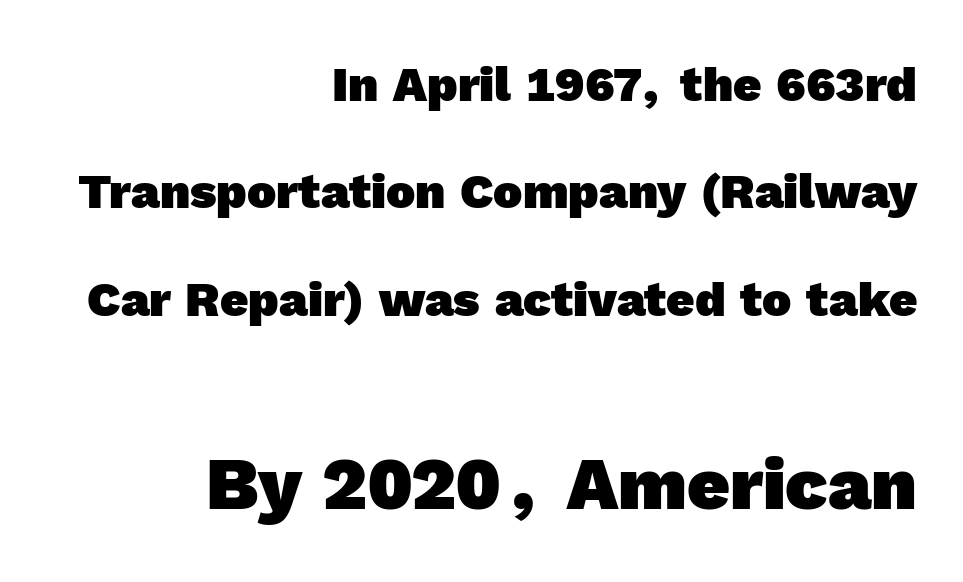
Q: Is the text bold? A: Yes.
Q: Is the typeface a serif or a sans-serif typeface? A: Sans-serif.
Q: Is the text underlined? A: No.
Q: How is the paragraph aligned? A: Right-aligned.
Q: Is the spacing between letters normal or unusually wide? A: Normal.
Q: Is the spacing between lines tight, normal or loose? A: Loose.
Q: Which block of text is set in a larger size, the first (top) or the second (bottom)? A: The second (bottom) one.
Q: Width (condensed, normal, or wide)? A: Normal.
Q: x-height? A: Medium.
Q: Monospaced? A: No.
